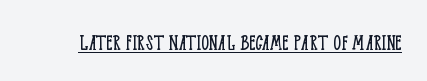
The image shows 24 px text type, upright; set normal letter spacing, underlined.
